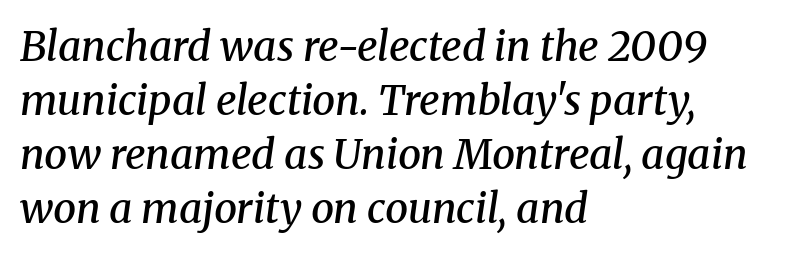
{"serif": "yes", "italic": "yes", "lean": "right", "slant_degrees": 8, "bold": "semi", "weight": "semibold", "width": "normal", "stroke_contrast": "medium", "x_height": "medium", "monospaced": "no", "underline": "no", "align": "left", "line_spacing": "normal", "line_spacing_ratio": 1.32, "letter_spacing": "normal", "letter_spacing_em": 0.0, "glyph_px": 41}
